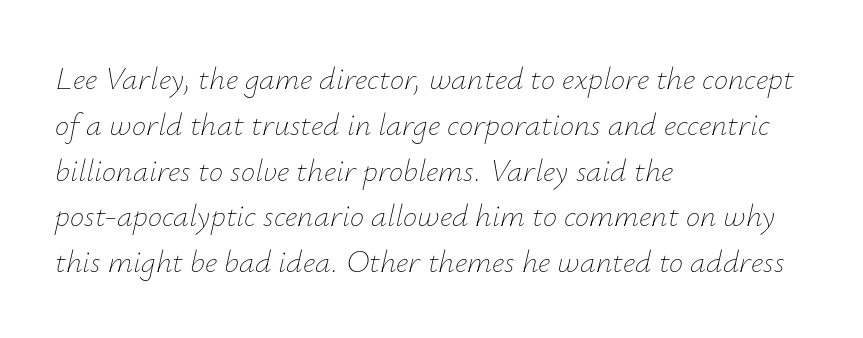
Descender tails drop into unmarked territory. The horizontal fit of the characters is conventional and even. The rendering anchors every line to the left-hand side. These lines are rendered in a variable-pitch font. There's an unmistakable incline to the writing here.
